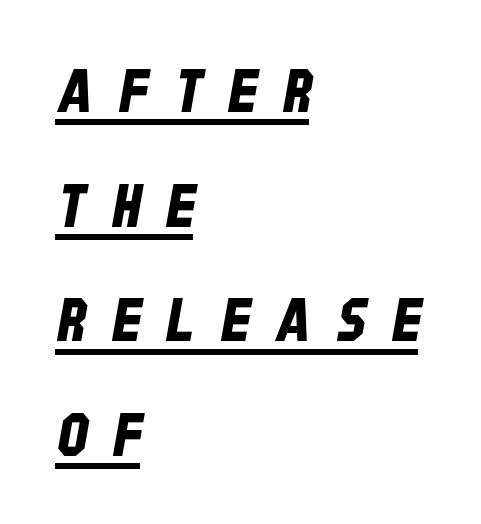
The image shows 60 px condensed sans-serif type; set left-aligned, loose line spacing (1.91x), unusually wide letter spacing (+0.44 em), underlined; low stroke contrast and a large x-height.
